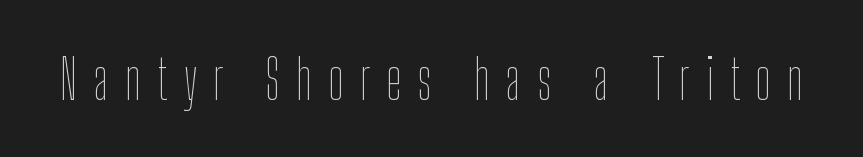
The image shows 55 px thin, condensed type, upright; set unusually wide letter spacing (+0.29 em), not underlined; low stroke contrast and a medium x-height.
